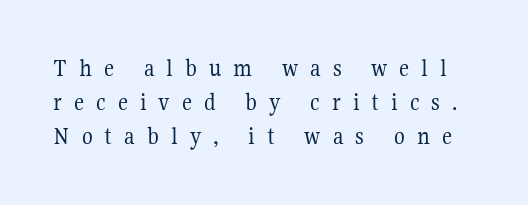
{"italic": "no", "bold": "no", "underline": "no", "line_spacing": "normal", "line_spacing_ratio": 1.37, "letter_spacing": "wide", "letter_spacing_em": 0.48, "glyph_px": 25}
